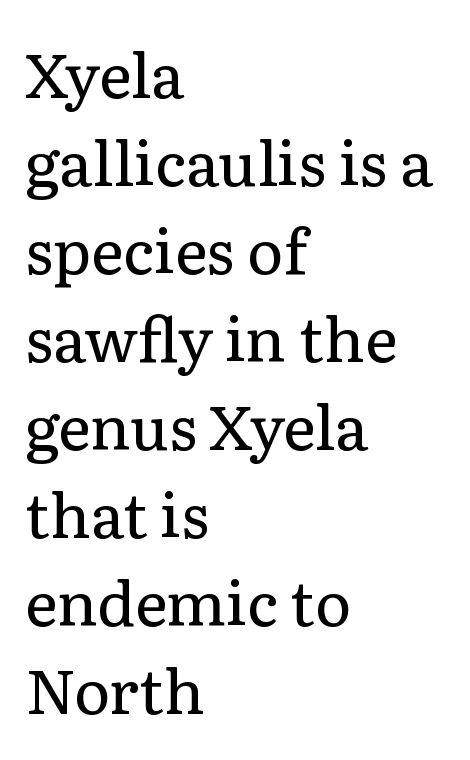
The image shows 62 px regular-weight serif type, upright; set left-aligned, normal line spacing (1.42x), normal letter spacing, not underlined; low stroke contrast and a medium x-height.
